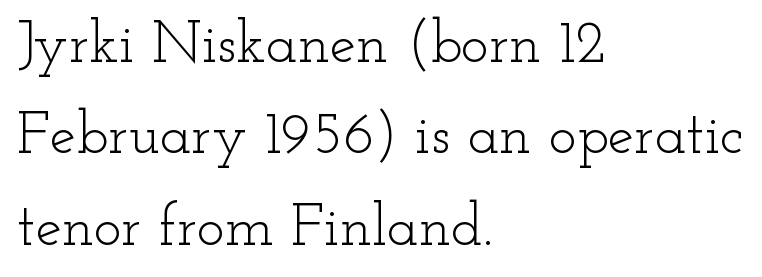
Q: Is the text bold? A: No.
Q: Is the text italic (slanted)? A: No, it is upright.
Q: Is the typeface a serif or a sans-serif typeface? A: Serif.
Q: Is the text underlined? A: No.
Q: How is the paragraph aligned? A: Left-aligned.
Q: Is the spacing between letters normal or unusually wide? A: Normal.
Q: Is the spacing between lines tight, normal or loose? A: Normal.
Q: Width (condensed, normal, or wide)? A: Wide.
Q: Stroke contrast? A: Low.
Q: x-height? A: Small.
Q: Monospaced? A: No.
